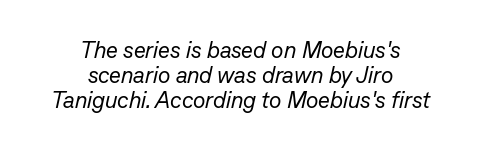
{"italic": "yes", "lean": "right", "slant_degrees": 13, "bold": "no", "underline": "no", "align": "center", "line_spacing": "tight", "line_spacing_ratio": 1.09, "letter_spacing": "normal", "letter_spacing_em": 0.0, "glyph_px": 23}
